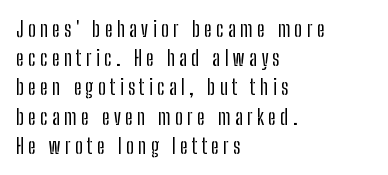
The image shows 21 px text type, upright; set left-aligned, normal line spacing (1.39x), unusually wide letter spacing (+0.21 em), not underlined.
